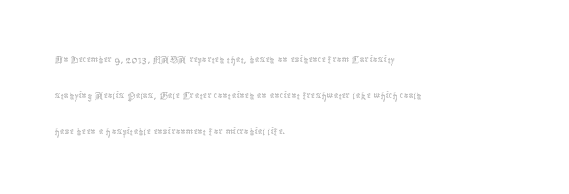
Default kerning and tracking; the words read as compact shapes. Tall strokes in this sample are plumb rather than angled. This rendering uses left alignment, leaving the right contour irregular. Students, observe: this is what conventionally led text looks like. Each stroke keeps to a modest, everyday thickness or less. Honestly, there is no underline to notice here at all.
